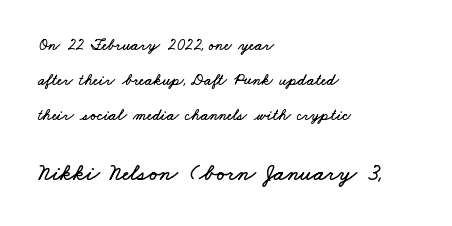
The image shows 24 px text type; set left-aligned, loose line spacing (2.2x), normal letter spacing, not underlined; the second (bottom) block is 1.5x larger.
